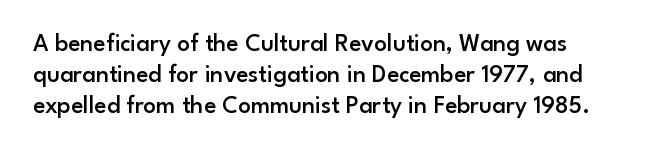
Q: Is the text bold? A: Semi-bold.
Q: Is the text italic (slanted)? A: No, it is upright.
Q: Is the text underlined? A: No.
Q: How is the paragraph aligned? A: Left-aligned.
Q: Is the spacing between letters normal or unusually wide? A: Normal.
